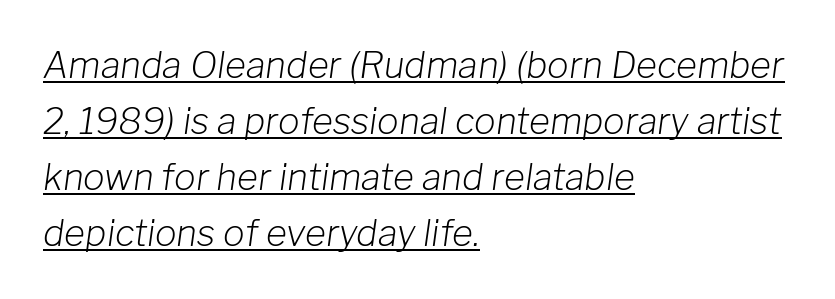
{"italic": "yes", "lean": "right", "slant_degrees": 8, "bold": "no", "weight": "light", "width": "normal", "stroke_contrast": "low", "x_height": "medium", "monospaced": "no", "underline": "yes", "align": "left", "line_spacing": "normal", "line_spacing_ratio": 1.56, "letter_spacing": "normal", "letter_spacing_em": 0.0, "glyph_px": 36}
